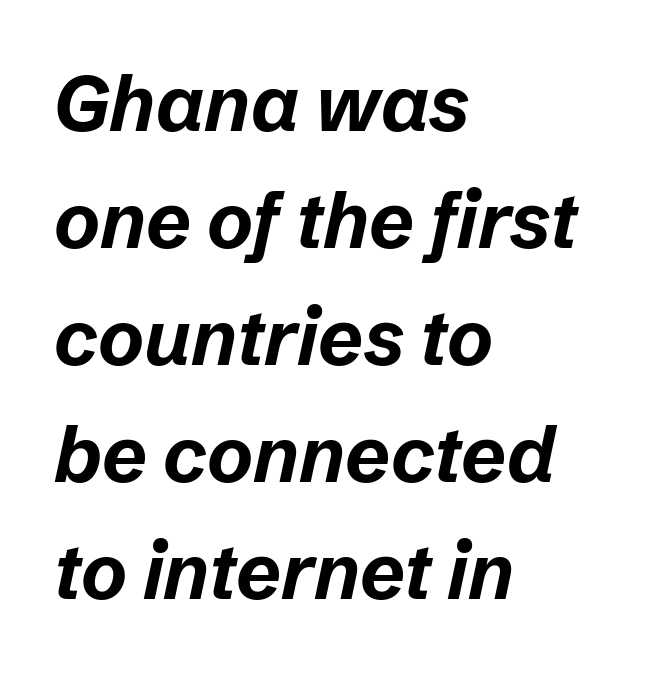
{"italic": "yes", "lean": "right", "slant_degrees": 12, "bold": "yes", "weight": "bold", "width": "normal", "stroke_contrast": "low", "x_height": "medium", "monospaced": "no", "underline": "no", "align": "left", "line_spacing": "normal", "line_spacing_ratio": 1.5, "letter_spacing": "normal", "letter_spacing_em": 0.0, "glyph_px": 78}
